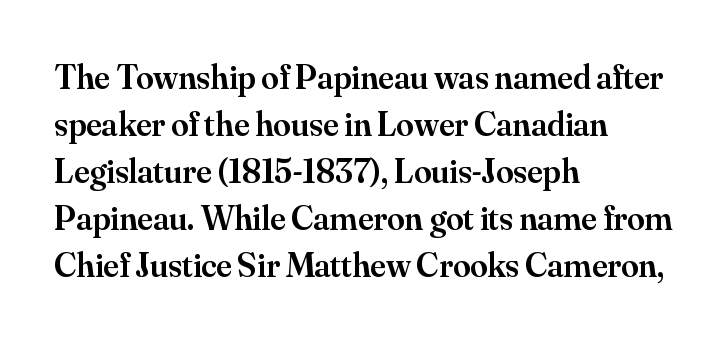
Left-aligned paragraph, ragged on the right. Look at the tracking — it's just the regular setting, nothing added. Proportional: the letters do not fall into vertical columns. Italic? Not at all — the glyphs are vertical.
